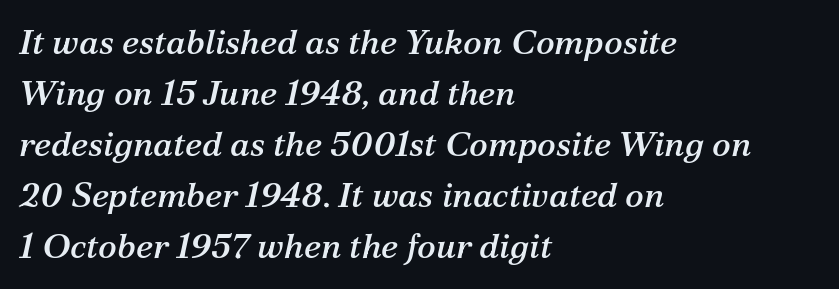
{"serif": "yes", "italic": "yes", "lean": "right", "slant_degrees": 12, "width": "normal", "stroke_contrast": "medium", "x_height": "medium", "monospaced": "no", "underline": "no", "align": "left", "line_spacing": "normal", "line_spacing_ratio": 1.46, "letter_spacing": "normal", "letter_spacing_em": 0.0, "glyph_px": 35}
